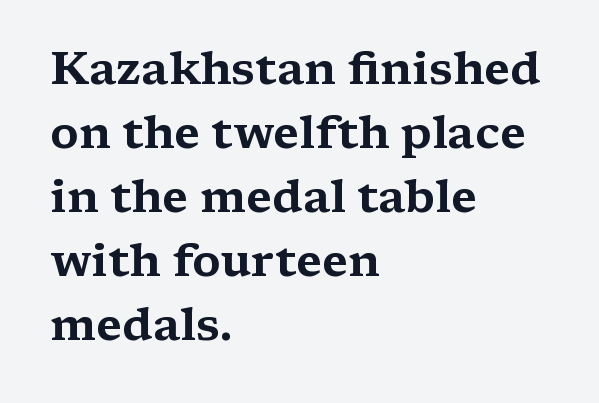
You can tell from the footed stems that serif type was used. Think of a printed novel: that variable character pitch is what you see here. Where is the straight margin? On the left. Horizontal bands of white between lines are of average thickness. The letters sit at their default tracking, neither squeezed nor spread.
